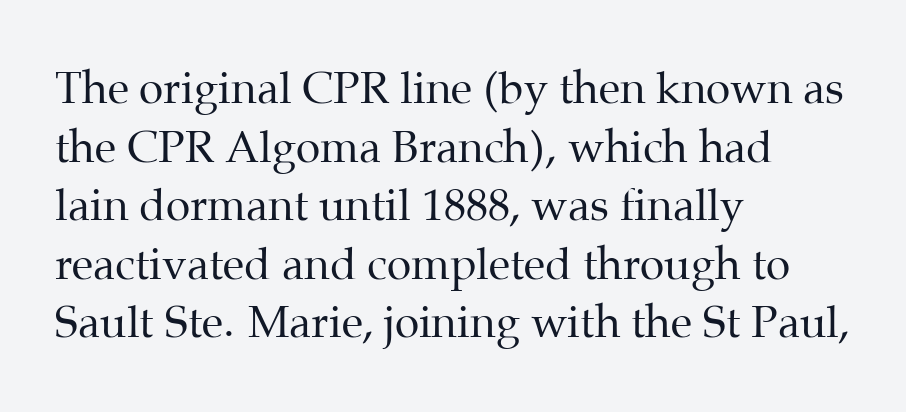
{"serif": "yes", "italic": "no", "bold": "no", "weight": "regular", "width": "normal", "stroke_contrast": "medium", "x_height": "medium", "monospaced": "no", "underline": "no", "align": "left", "line_spacing": "normal", "line_spacing_ratio": 1.33, "letter_spacing": "normal", "letter_spacing_em": 0.0, "glyph_px": 44}
